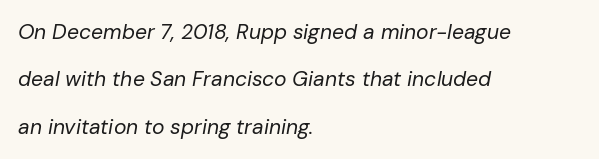
{"italic": "yes", "lean": "right", "slant_degrees": 10, "bold": "no", "underline": "no", "align": "left", "line_spacing": "loose", "line_spacing_ratio": 2.26, "letter_spacing": "normal", "letter_spacing_em": 0.0, "glyph_px": 21}
